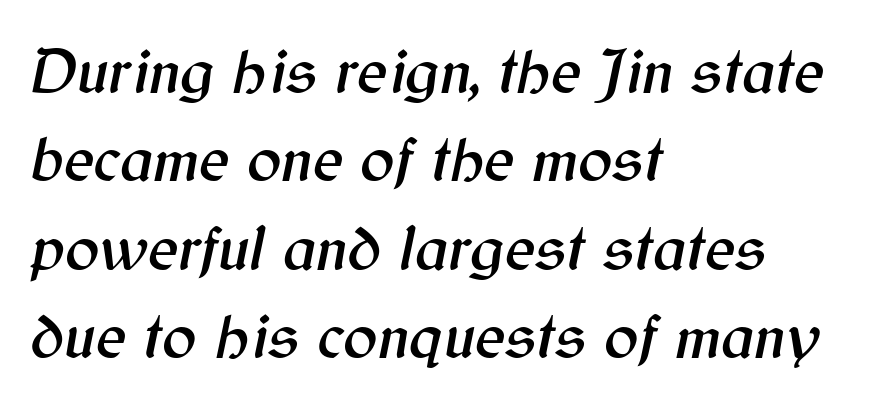
The image shows 64 px text type, italic (leaning right); set left-aligned, normal line spacing (1.38x), normal letter spacing, not underlined; medium stroke contrast and a medium x-height.
